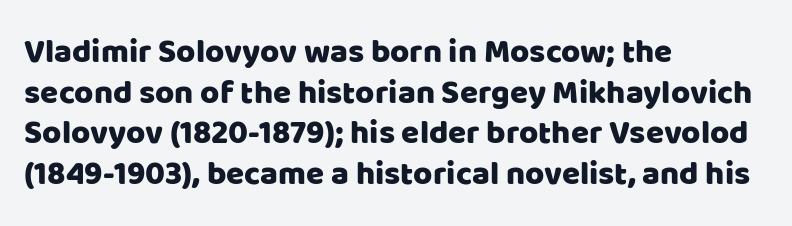
{"serif": "no", "italic": "no", "width": "normal", "stroke_contrast": "low", "x_height": "large", "monospaced": "no", "underline": "no", "align": "left", "line_spacing_ratio": 1.23, "letter_spacing": "normal", "letter_spacing_em": 0.0, "glyph_px": 33}
